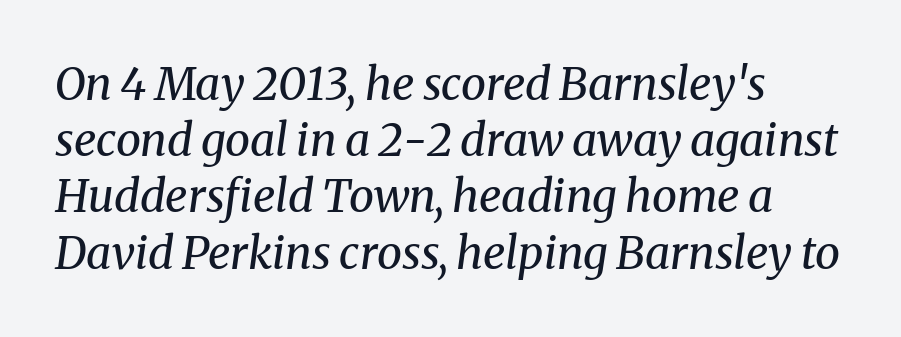
Q: Is the text bold? A: No.
Q: Is the text italic (slanted)? A: Yes, it leans right by about 8 degrees.
Q: Is the typeface a serif or a sans-serif typeface? A: Serif.
Q: Is the text underlined? A: No.
Q: How is the paragraph aligned? A: Left-aligned.
Q: Is the spacing between letters normal or unusually wide? A: Normal.
Q: Is the spacing between lines tight, normal or loose? A: Normal.
Q: Width (condensed, normal, or wide)? A: Normal.
Q: Stroke contrast? A: Medium.
Q: x-height? A: Medium.
Q: Monospaced? A: No.
